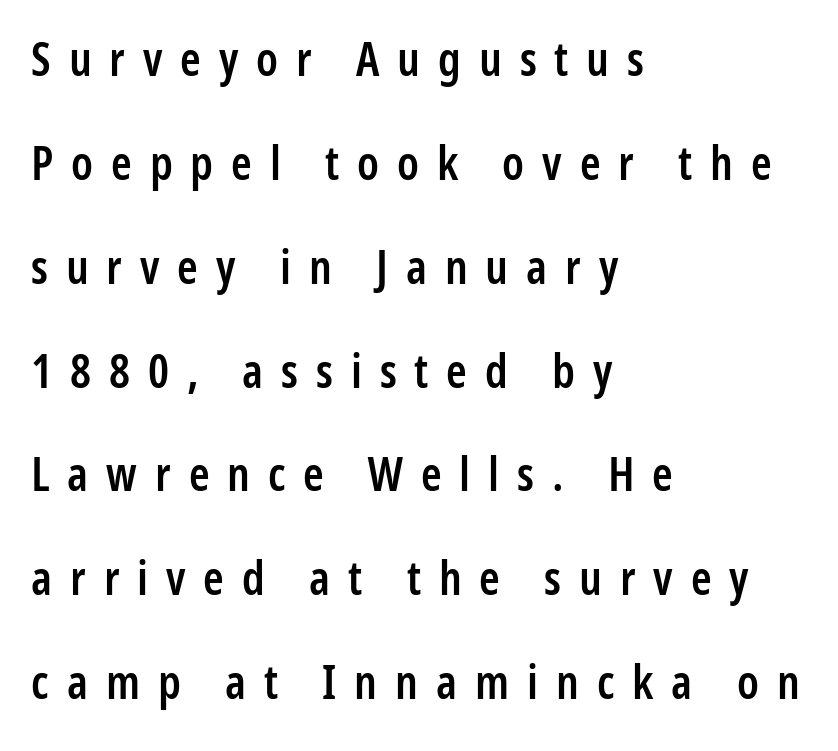
The image shows 47 px semibold, condensed sans-serif type, upright; set left-aligned, loose line spacing (2.21x), unusually wide letter spacing (+0.38 em), not underlined; low stroke contrast and a medium x-height.
